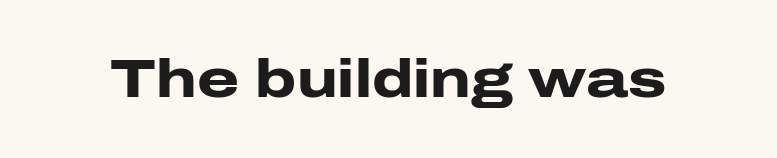
{"serif": "no", "italic": "no", "bold": "yes", "weight": "heavy", "width": "wide", "stroke_contrast": "low", "x_height": "medium", "monospaced": "no", "underline": "no", "letter_spacing": "normal", "letter_spacing_em": 0.0, "glyph_px": 54}
